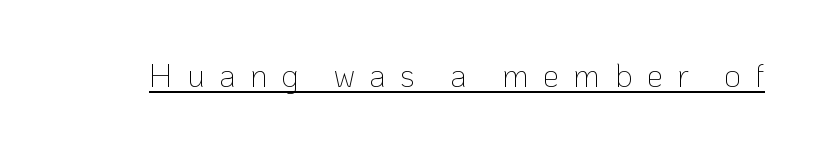
{"serif": "no", "italic": "no", "bold": "no", "weight": "thin", "width": "normal", "stroke_contrast": "low", "x_height": "medium", "monospaced": "no", "underline": "yes", "letter_spacing": "wide", "letter_spacing_em": 0.42, "glyph_px": 33}
